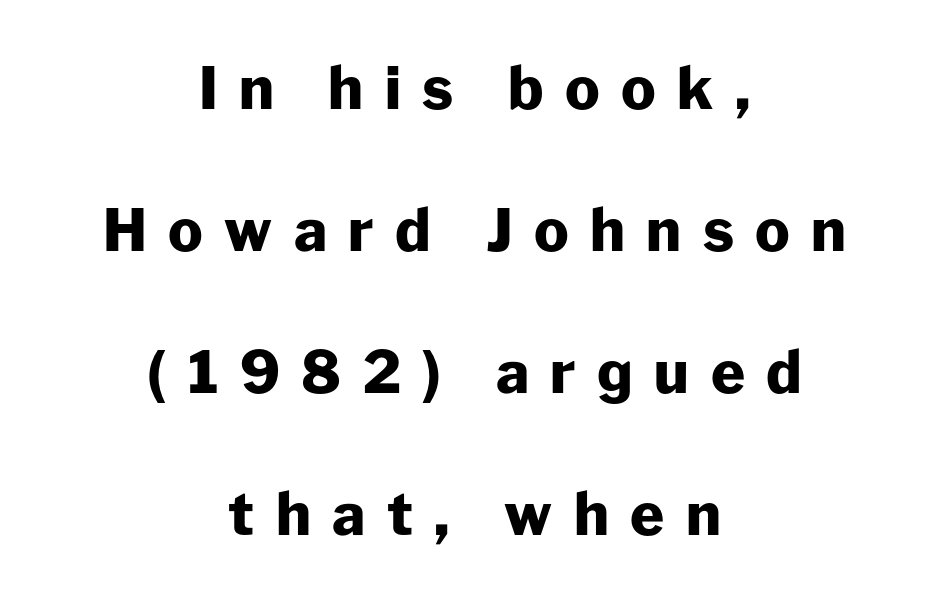
The image shows 58 px heavy sans-serif type, upright; set centered, loose line spacing (2.45x), unusually wide letter spacing (+0.37 em), not underlined; low stroke contrast and a medium x-height.
